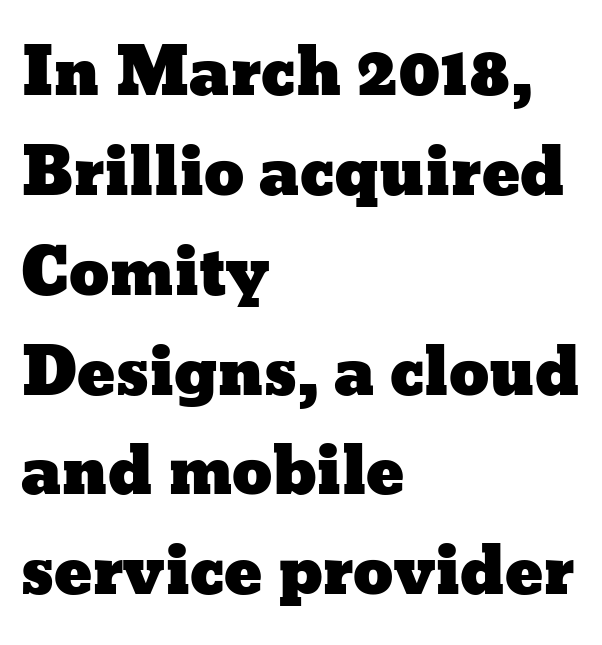
{"italic": "no", "width": "wide", "stroke_contrast": "low", "x_height": "medium", "monospaced": "no", "underline": "no", "align": "left", "line_spacing": "normal", "line_spacing_ratio": 1.56, "letter_spacing": "normal", "letter_spacing_em": 0.0, "glyph_px": 64}
